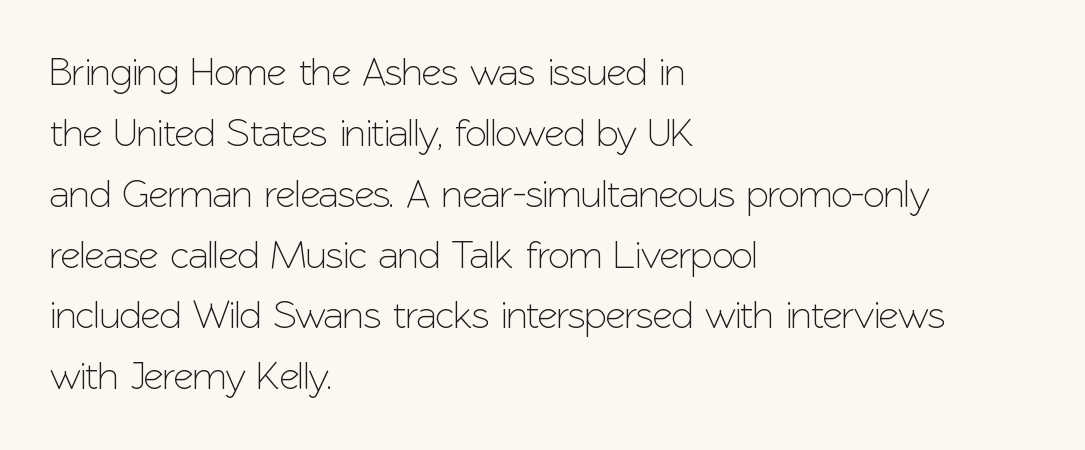
{"serif": "no", "italic": "no", "width": "normal", "stroke_contrast": "low", "x_height": "medium", "monospaced": "no", "underline": "no", "align": "left", "line_spacing": "normal", "line_spacing_ratio": 1.56, "letter_spacing": "normal", "letter_spacing_em": 0.0, "glyph_px": 39}
